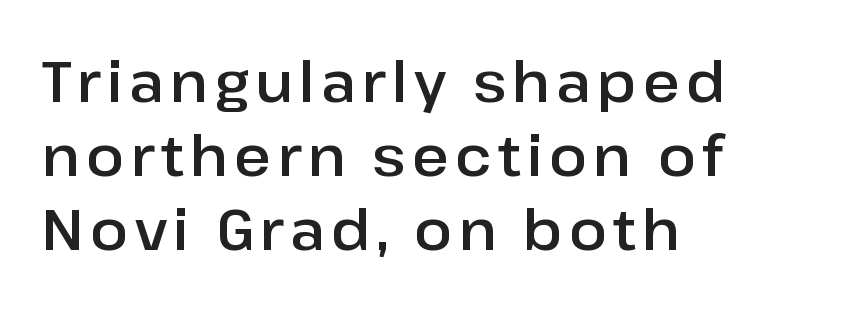
All the whitespace from short lines collects on the right. Do the characters align in a grid? No, the font is proportional. Check the space under the baseline: it is left empty. Compared with typical paragraphs, the rows here are spaced about the same. Does the type have serifs? No, each stem ends abruptly. Unlike italic type, these characters show no tilt at all.
